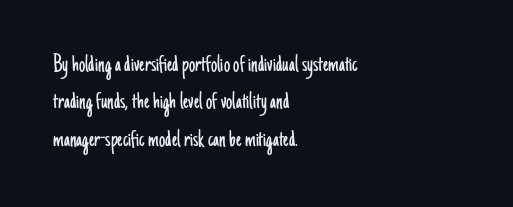
{"italic": "no", "bold": "no", "underline": "no", "align": "left", "line_spacing": "normal", "line_spacing_ratio": 1.5, "letter_spacing": "normal", "letter_spacing_em": 0.0, "glyph_px": 25}
